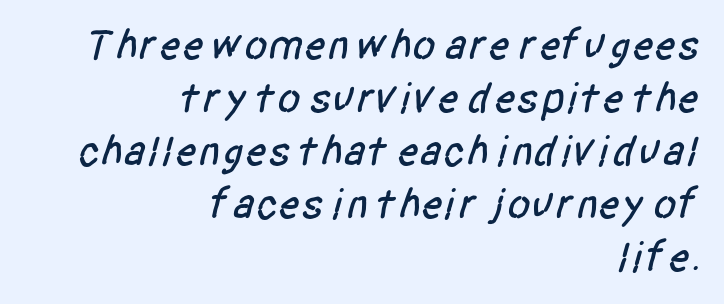
{"serif": "no", "width": "condensed", "stroke_contrast": "low", "x_height": "large", "monospaced": "no", "underline": "no", "align": "right", "line_spacing_ratio": 1.23, "letter_spacing": "normal", "letter_spacing_em": 0.0, "glyph_px": 43}
